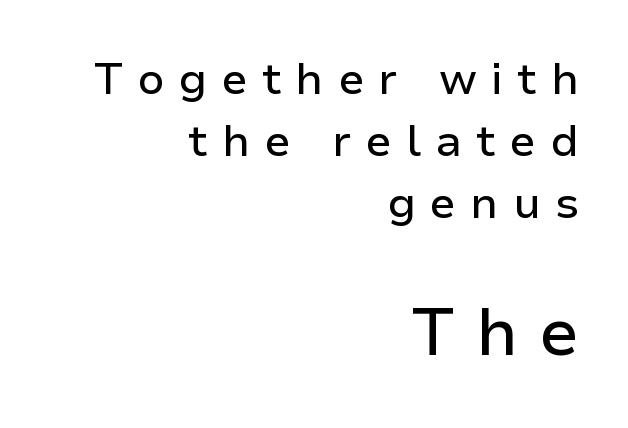
Q: Is the text italic (slanted)? A: No, it is upright.
Q: Is the typeface a serif or a sans-serif typeface? A: Sans-serif.
Q: Is the text underlined? A: No.
Q: How is the paragraph aligned? A: Right-aligned.
Q: Is the spacing between letters normal or unusually wide? A: Unusually wide.
Q: Is the spacing between lines tight, normal or loose? A: Normal.
Q: Which block of text is set in a larger size, the first (top) or the second (bottom)? A: The second (bottom) one.
Q: Width (condensed, normal, or wide)? A: Normal.
Q: Stroke contrast? A: Low.
Q: x-height? A: Medium.
Q: Monospaced? A: No.
